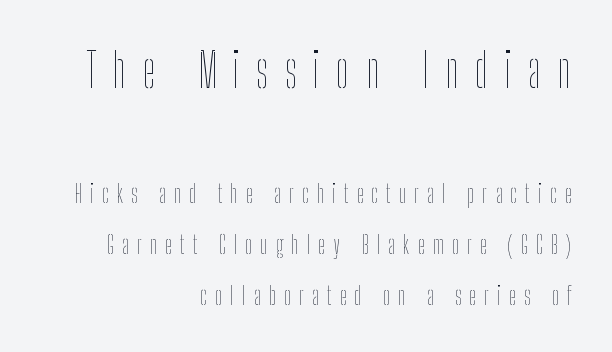
Q: Is the text bold? A: No.
Q: Is the text italic (slanted)? A: No, it is upright.
Q: Is the text underlined? A: No.
Q: How is the paragraph aligned? A: Right-aligned.
Q: Is the spacing between letters normal or unusually wide? A: Unusually wide.
Q: Is the spacing between lines tight, normal or loose? A: Loose.
Q: Which block of text is set in a larger size, the first (top) or the second (bottom)? A: The first (top) one.
Q: Width (condensed, normal, or wide)? A: Condensed.
Q: Stroke contrast? A: Low.
Q: x-height? A: Medium.
Q: Monospaced? A: No.
